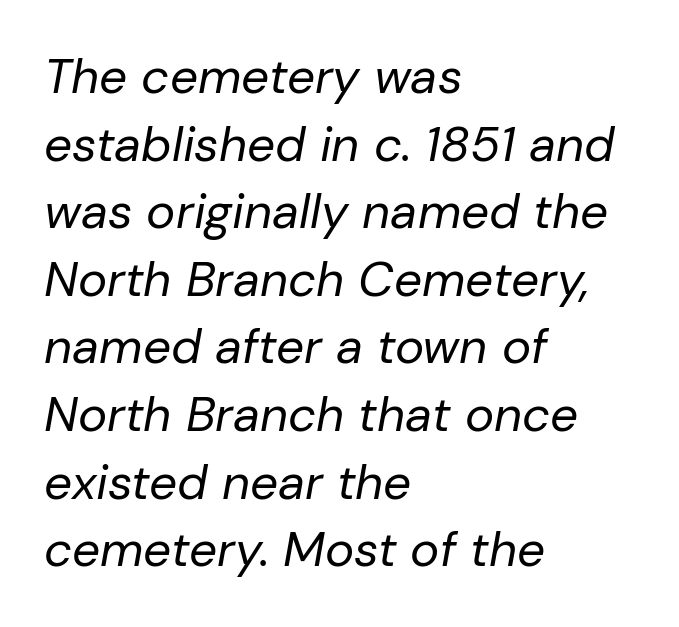
{"italic": "yes", "lean": "right", "slant_degrees": 10, "bold": "no", "weight": "regular", "width": "normal", "stroke_contrast": "low", "x_height": "medium", "monospaced": "no", "underline": "no", "align": "left", "line_spacing": "normal", "line_spacing_ratio": 1.38, "letter_spacing": "normal", "letter_spacing_em": 0.0, "glyph_px": 49}
